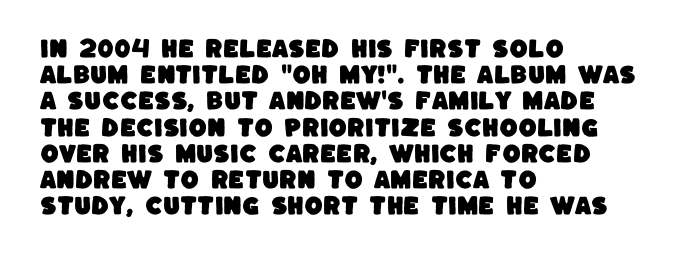
Visually the block forms a straight wall on the left and a jagged coastline on the right. Whoever set this chose a conventional vertical rhythm. The words here are not underlined. Short note: letters normally spaced.
